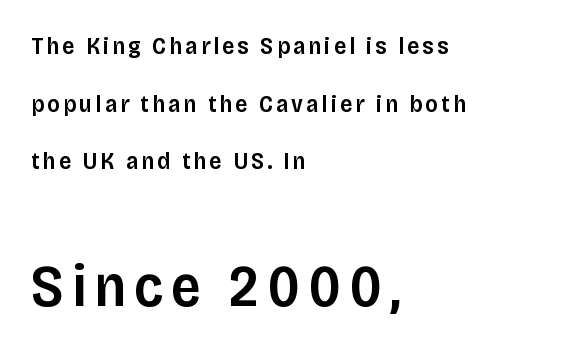
Q: Is the text bold? A: Semi-bold.
Q: Is the text italic (slanted)? A: No, it is upright.
Q: Is the typeface a serif or a sans-serif typeface? A: Sans-serif.
Q: Is the text underlined? A: No.
Q: How is the paragraph aligned? A: Left-aligned.
Q: Is the spacing between lines tight, normal or loose? A: Loose.
Q: Which block of text is set in a larger size, the first (top) or the second (bottom)? A: The second (bottom) one.
Q: Width (condensed, normal, or wide)? A: Normal.
Q: Stroke contrast? A: Low.
Q: x-height? A: Large.
Q: Monospaced? A: No.
